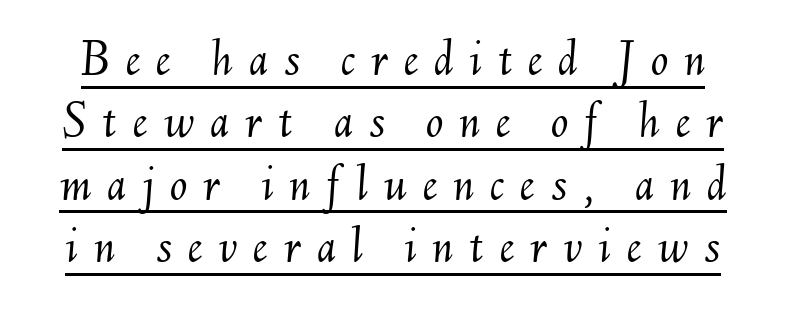
The image shows 52 px light type, italic (leaning right); set line spacing 1.2x, unusually wide letter spacing (+0.3 em), underlined; medium stroke contrast and a small x-height.
